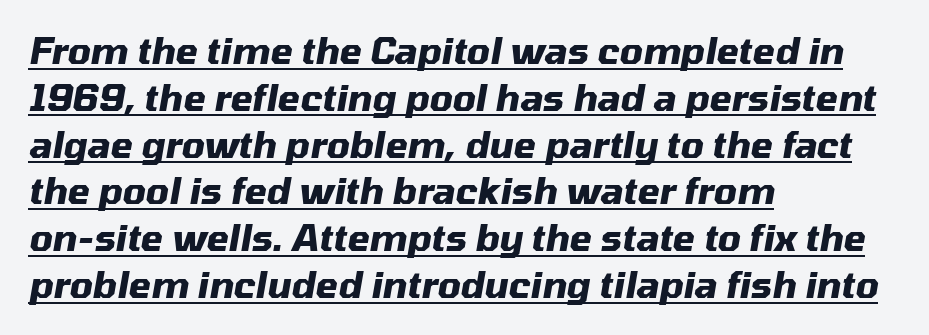
Typographic density is high because the face is bold. The lines sit at an ordinary, default distance from one another. The string is rendered with underlining switched on. If you drew a ruler down the left edge, every line would touch it.
